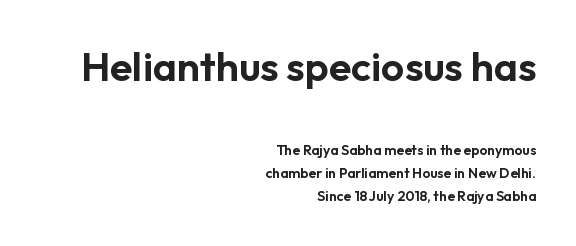
{"serif": "no", "italic": "no", "width": "normal", "stroke_contrast": "low", "x_height": "medium", "monospaced": "no", "underline": "no", "align": "right", "line_spacing": "normal", "line_spacing_ratio": 1.66, "letter_spacing": "normal", "letter_spacing_em": 0.0, "larger_block": "first", "size_ratio": 2.93, "glyph_px": 41}
